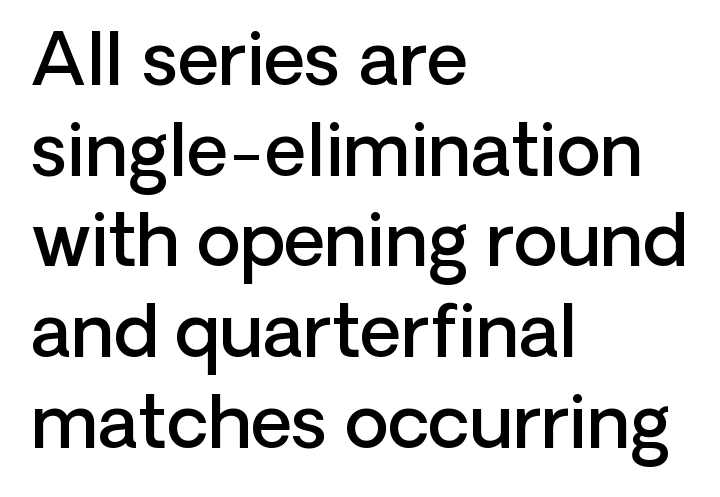
The image shows 72 px semibold sans-serif type, upright; set left-aligned, normal line spacing (1.26x), normal letter spacing, not underlined; low stroke contrast and a medium x-height.
